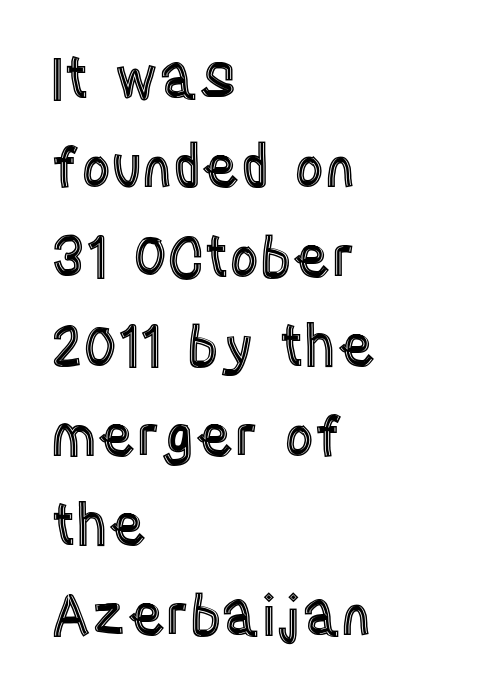
Q: Is the text italic (slanted)? A: No, it is upright.
Q: Is the text underlined? A: No.
Q: How is the paragraph aligned? A: Left-aligned.
Q: Is the spacing between letters normal or unusually wide? A: Normal.
Q: Is the spacing between lines tight, normal or loose? A: Normal.
Q: Width (condensed, normal, or wide)? A: Condensed.
Q: x-height? A: Large.
Q: Monospaced? A: No.
